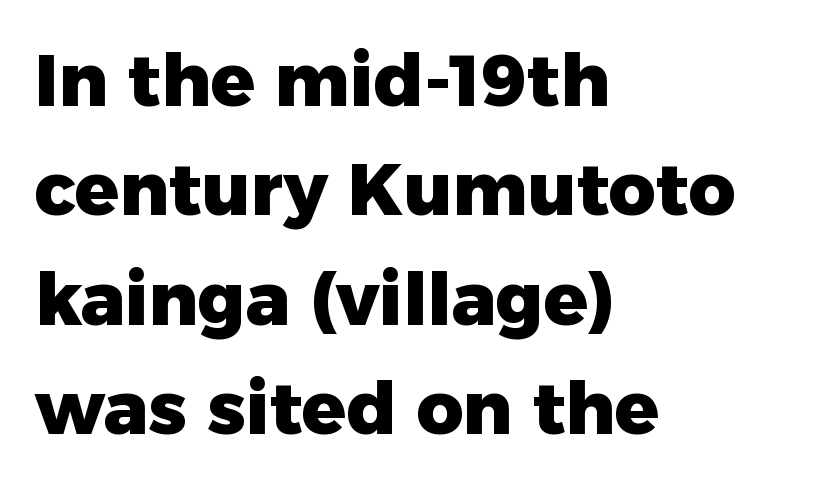
The image shows 73 px heavy sans-serif type, upright; set left-aligned, normal line spacing (1.5x), normal letter spacing, not underlined; low stroke contrast and a medium x-height.
